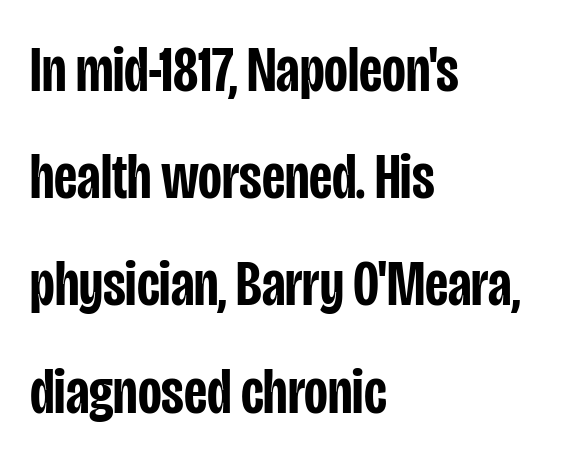
{"serif": "no", "italic": "no", "bold": "semi", "weight": "semibold", "width": "condensed", "stroke_contrast": "low", "x_height": "large", "monospaced": "no", "underline": "no", "align": "left", "line_spacing": "normal", "line_spacing_ratio": 1.65, "letter_spacing": "normal", "letter_spacing_em": 0.0, "glyph_px": 65}
